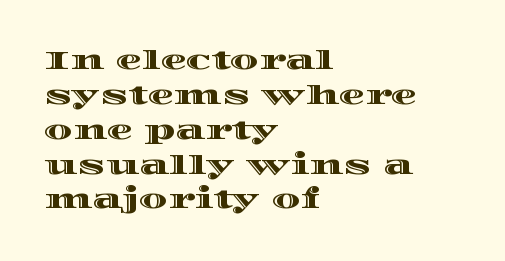
Q: Is the text italic (slanted)? A: No, it is upright.
Q: Is the text underlined? A: No.
Q: How is the paragraph aligned? A: Left-aligned.
Q: Is the spacing between letters normal or unusually wide? A: Normal.
Q: Is the spacing between lines tight, normal or loose? A: Normal.
